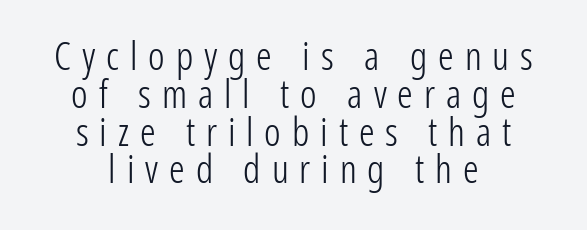
The image shows 39 px light, condensed sans-serif type, upright; set centered, tight line spacing (0.97x), unusually wide letter spacing (+0.28 em), not underlined; low stroke contrast and a medium x-height.
